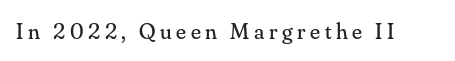
Q: Is the text bold? A: No.
Q: Is the text italic (slanted)? A: No, it is upright.
Q: Is the text underlined? A: No.
Q: Is the spacing between letters normal or unusually wide? A: Unusually wide.
